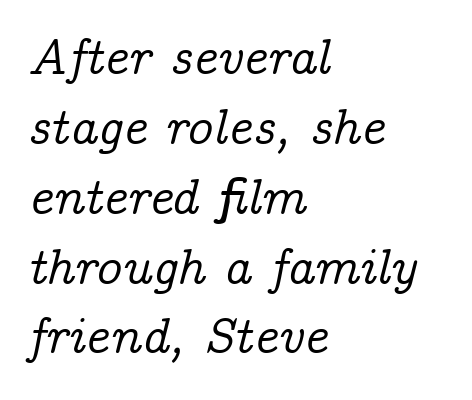
The strip under each line holds only bare page. The lines in this sample share a left origin and differ only in where they stop. This rendering leaves character spacing at its baseline value. What kind of face is this? One with serifs.
